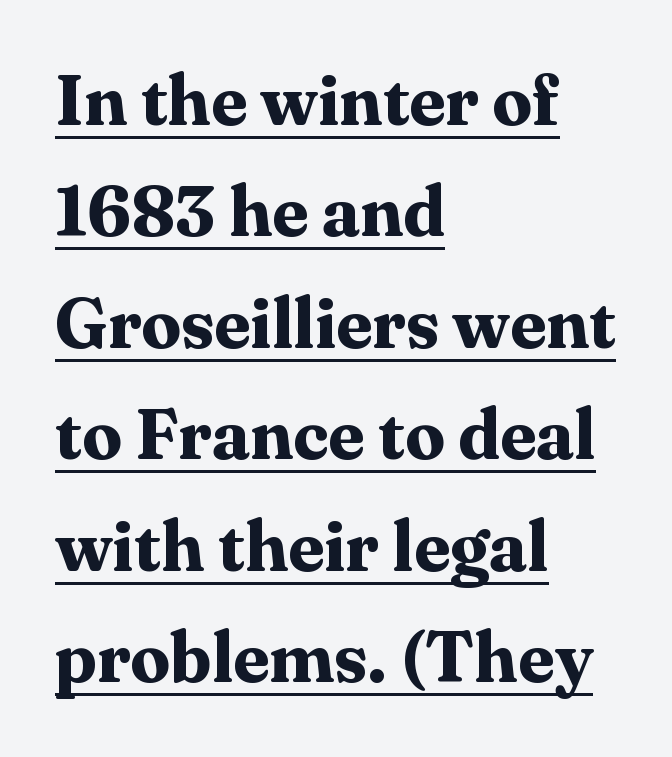
The image shows 71 px bold serif type, upright; set left-aligned, normal line spacing (1.57x), normal letter spacing, underlined; medium stroke contrast and a medium x-height.
